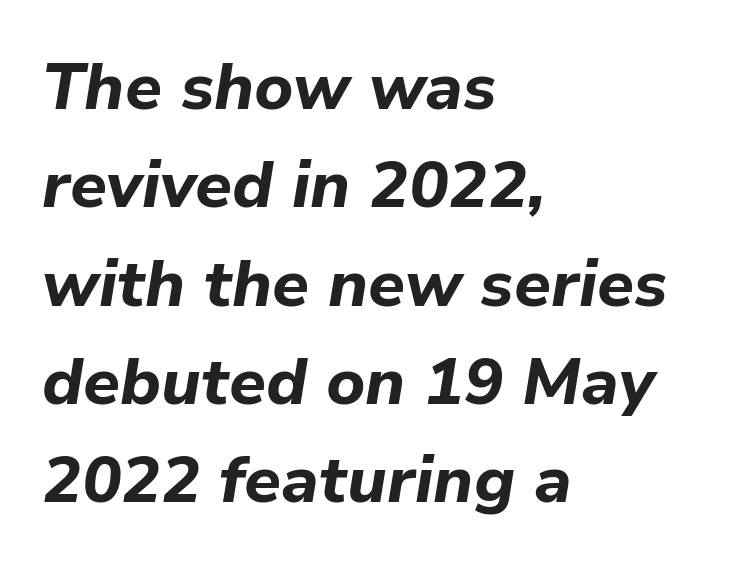
The image shows 66 px bold type, italic (leaning right); set left-aligned, normal line spacing (1.49x), normal letter spacing, not underlined; low stroke contrast and a medium x-height.
